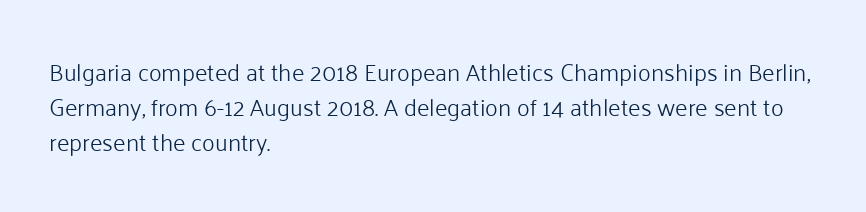
The image shows 24 px text type, upright; set left-aligned, normal line spacing (1.45x), normal letter spacing, not underlined.
